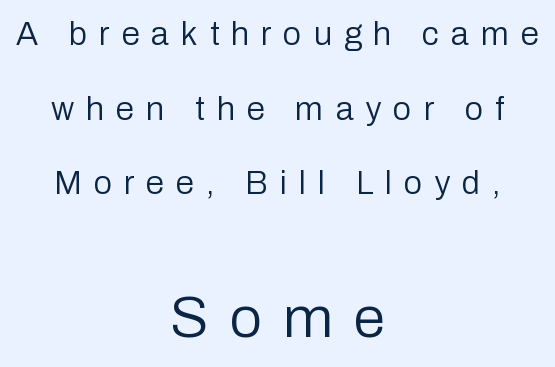
{"serif": "no", "italic": "no", "bold": "no", "weight": "regular", "width": "normal", "stroke_contrast": "low", "x_height": "medium", "monospaced": "no", "underline": "no", "align": "center", "line_spacing": "loose", "line_spacing_ratio": 2.26, "letter_spacing": "wide", "letter_spacing_em": 0.36, "larger_block": "second", "size_ratio": 1.76, "glyph_px": 58}
